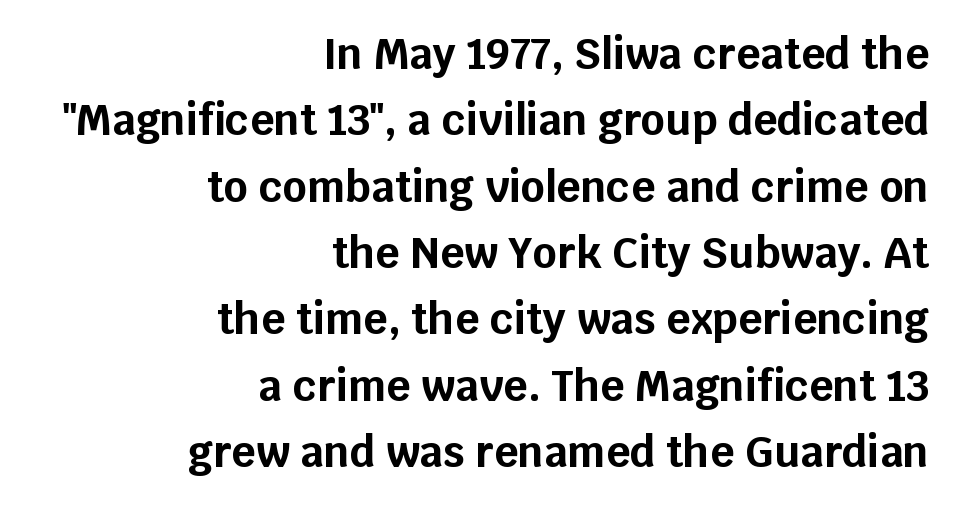
{"serif": "no", "italic": "no", "bold": "yes", "weight": "bold", "width": "normal", "stroke_contrast": "low", "x_height": "large", "monospaced": "no", "underline": "no", "align": "right", "line_spacing": "normal", "line_spacing_ratio": 1.58, "letter_spacing": "normal", "letter_spacing_em": 0.0, "glyph_px": 42}
